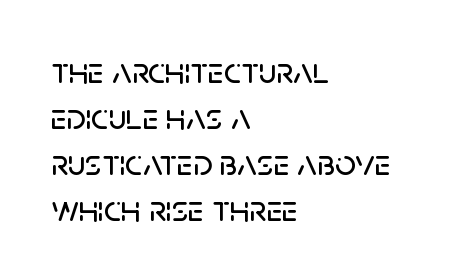
The rendering keeps characters at their native spacing. Type style note: lacks serifs. The type sits square on the baseline with zero lean. Anything drawn beneath the words? Only blank space. The rendering anchors every line to the left-hand side.
